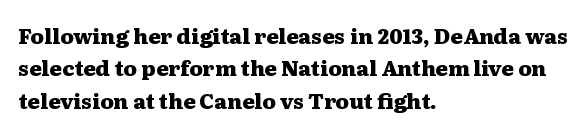
The image shows 21 px bold type, upright; set left-aligned, normal line spacing (1.54x), normal letter spacing, not underlined.
